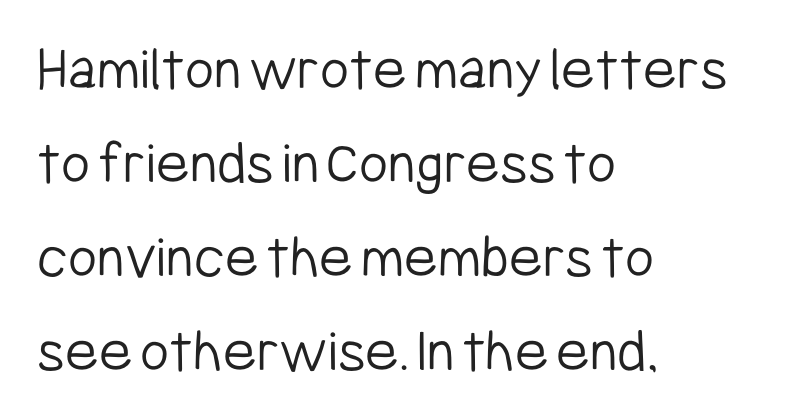
The image shows 63 px light, condensed sans-serif type, upright; set left-aligned, normal line spacing (1.49x), normal letter spacing, not underlined; low stroke contrast and a medium x-height.
